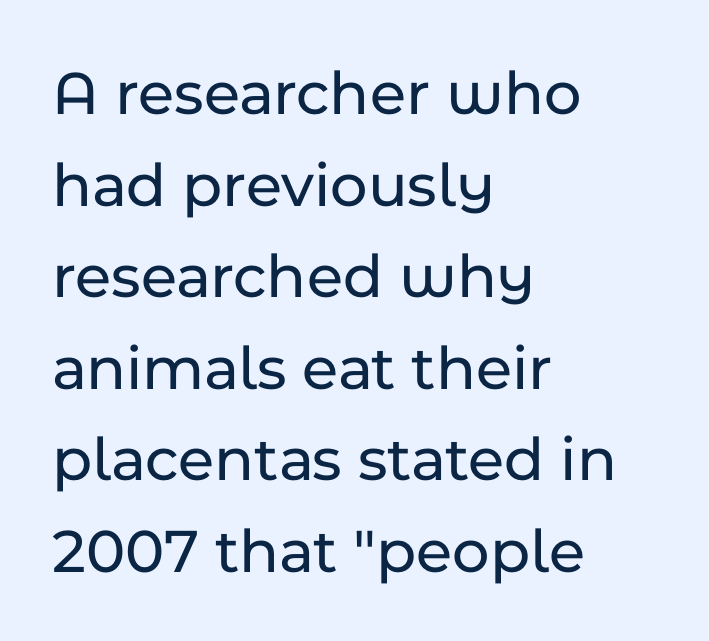
The font's upright variant was chosen for this text. Observe the absence of serifs on each vertical stroke in this sample. The face used here is proportionally spaced, like ordinary book or web type. The strip under each line holds only bare page.
